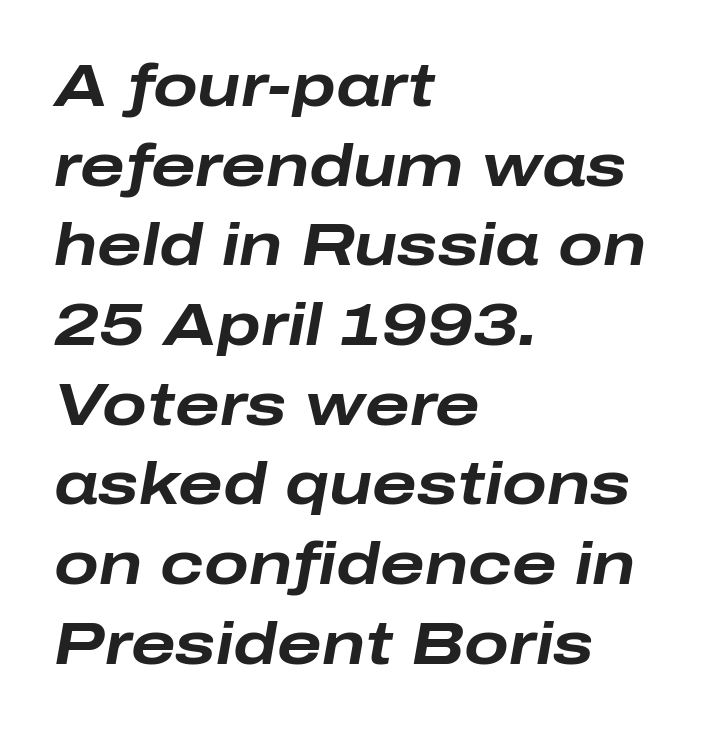
The image shows 59 px bold, wide type, italic (leaning right); set left-aligned, normal line spacing (1.35x), normal letter spacing, not underlined; low stroke contrast and a medium x-height.
